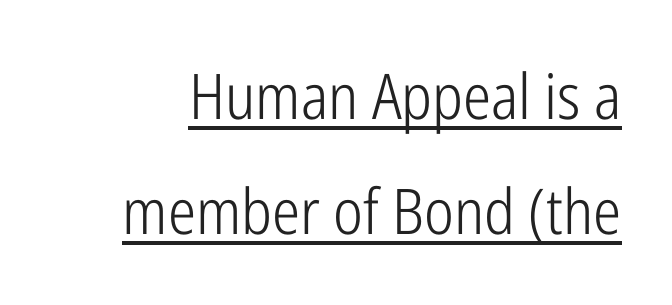
{"serif": "no", "italic": "no", "bold": "no", "weight": "light", "width": "condensed", "stroke_contrast": "low", "x_height": "medium", "monospaced": "no", "underline": "yes", "line_spacing_ratio": 1.83, "letter_spacing": "normal", "letter_spacing_em": 0.0, "glyph_px": 63}
